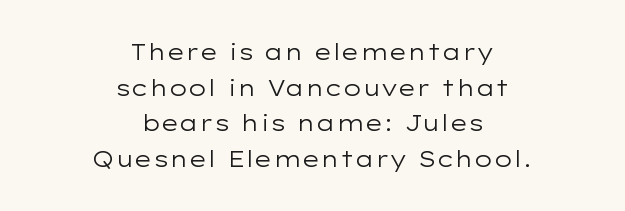
The image shows 22 px text type, upright; set centered, normal line spacing (1.62x), normal letter spacing, not underlined.
